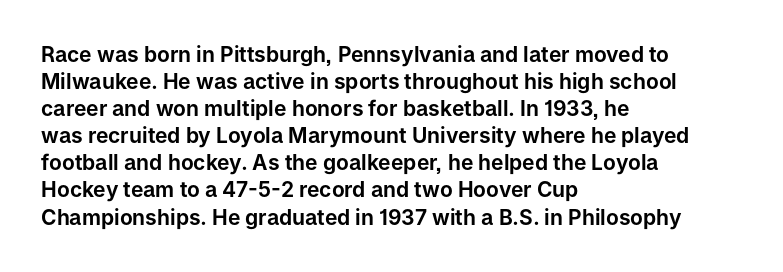
{"italic": "no", "underline": "no", "align": "left", "line_spacing": "normal", "line_spacing_ratio": 1.29, "letter_spacing": "normal", "letter_spacing_em": 0.0, "glyph_px": 21}
